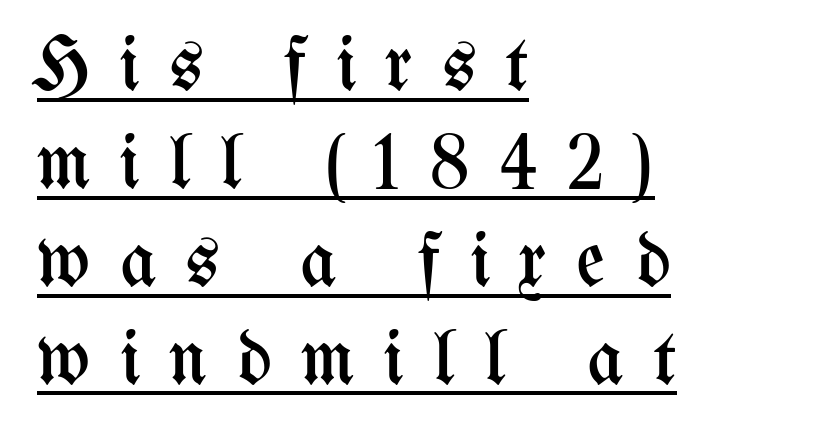
{"italic": "no", "bold": "no", "weight": "regular", "width": "condensed", "stroke_contrast": "medium", "x_height": "medium", "monospaced": "no", "underline": "yes", "align": "left", "line_spacing_ratio": 1.24, "letter_spacing": "wide", "letter_spacing_em": 0.37, "glyph_px": 79}
